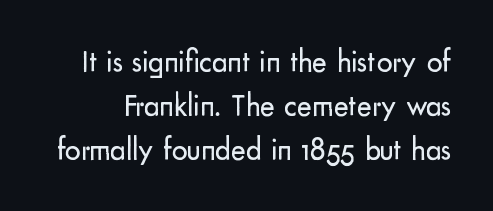
A bare baseline throughout the passage. Every character sits straight up, as roman type does. What's the leading like? Ordinary, nothing unusual. The characters display no serif detailing; their extremities are plain. Is this a fixed-width face? No — the glyphs have proportional, varying widths.
